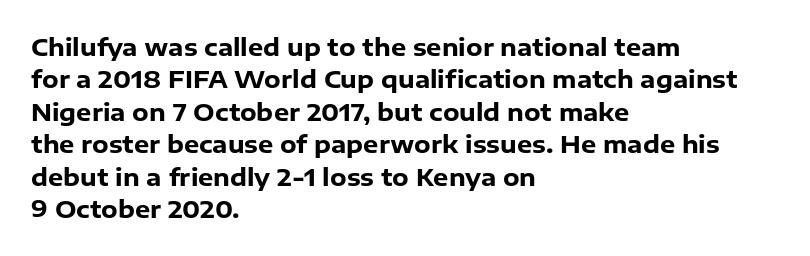
The image shows 24 px bold type, upright; set left-aligned, normal line spacing (1.35x), normal letter spacing, not underlined.
